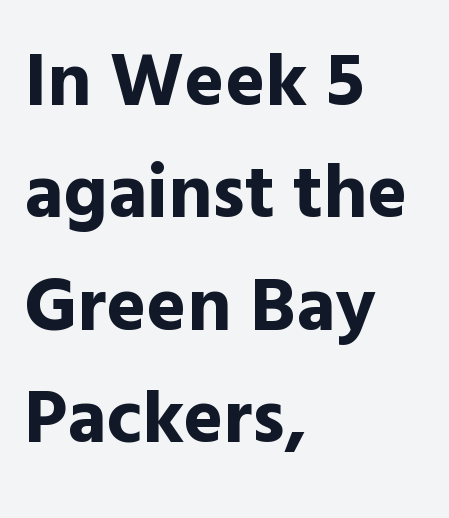
The image shows 76 px bold sans-serif type, upright; set left-aligned, normal line spacing (1.48x), normal letter spacing, not underlined; a medium x-height.
